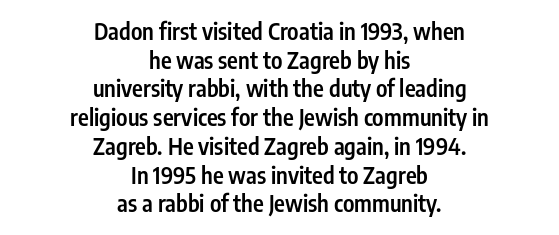
{"italic": "no", "bold": "semi", "underline": "no", "align": "center", "line_spacing": "normal", "line_spacing_ratio": 1.25, "letter_spacing": "normal", "letter_spacing_em": 0.0, "glyph_px": 23}
